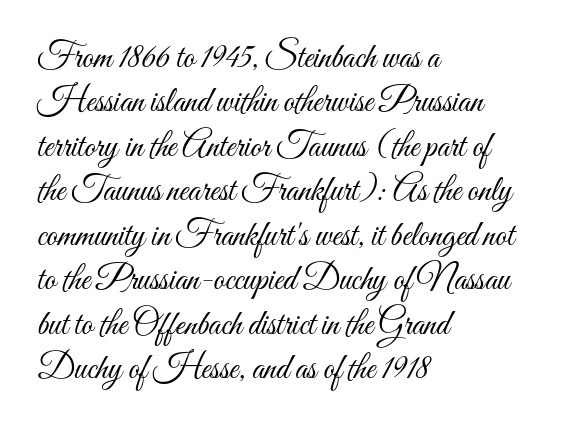
The image shows 35 px light, condensed type; set left-aligned, normal line spacing (1.27x), normal letter spacing, not underlined; medium stroke contrast and a small x-height.
